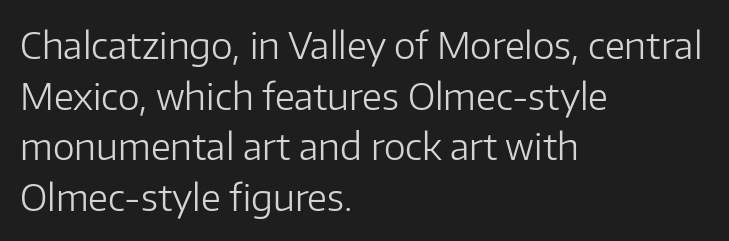
Proportional: the letters do not fall into vertical columns. This is not heavy type; no bold has been used. Descenders hang freely into open space. This sample uses plain, unmodified letter spacing. The typesetter chose a ragged-right arrangement here.
